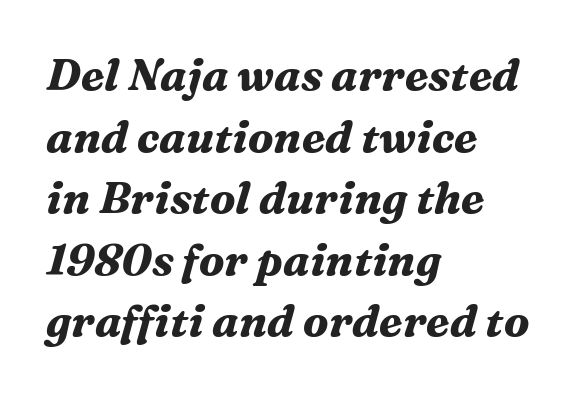
The image shows 44 px bold serif type, italic (leaning right); set left-aligned, normal line spacing (1.4x), normal letter spacing, not underlined; medium stroke contrast and a medium x-height.
